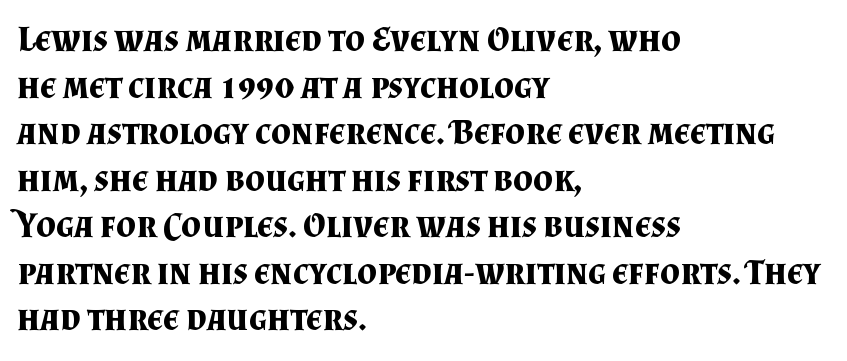
Q: Is the text bold? A: Yes.
Q: Is the text italic (slanted)? A: No, it is upright.
Q: Is the typeface a serif or a sans-serif typeface? A: Serif.
Q: Is the text underlined? A: No.
Q: How is the paragraph aligned? A: Left-aligned.
Q: Is the spacing between letters normal or unusually wide? A: Normal.
Q: Is the spacing between lines tight, normal or loose? A: Normal.
Q: Width (condensed, normal, or wide)? A: Normal.
Q: Stroke contrast? A: Medium.
Q: x-height? A: Small.
Q: Monospaced? A: No.
